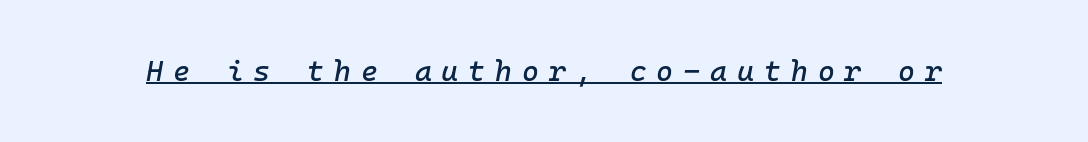
The image shows 29 px text type, italic (leaning right); set unusually wide letter spacing (+0.34 em), underlined; low stroke contrast and a medium x-height.
